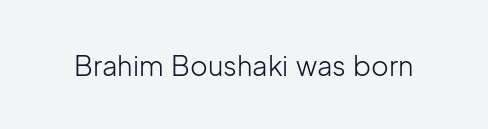
Has an underline been added? It has not. The type is set solid horizontally, with unmodified tracking. The characters are drawn with everyday or finer stroke widths. Every character sits straight up, as roman type does.
